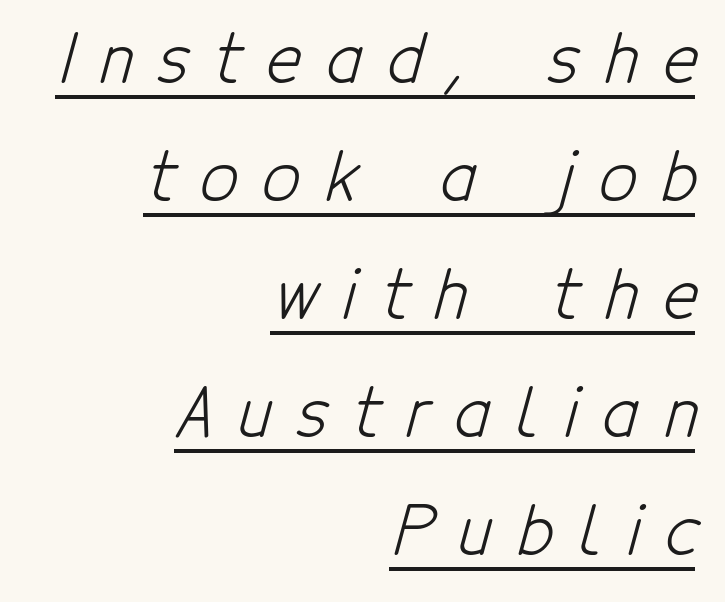
Q: Is the text bold? A: No.
Q: Is the typeface a serif or a sans-serif typeface? A: Sans-serif.
Q: Is the text underlined? A: Yes.
Q: How is the paragraph aligned? A: Right-aligned.
Q: Is the spacing between letters normal or unusually wide? A: Unusually wide.
Q: Width (condensed, normal, or wide)? A: Condensed.
Q: Stroke contrast? A: Low.
Q: x-height? A: Medium.
Q: Monospaced? A: No.
